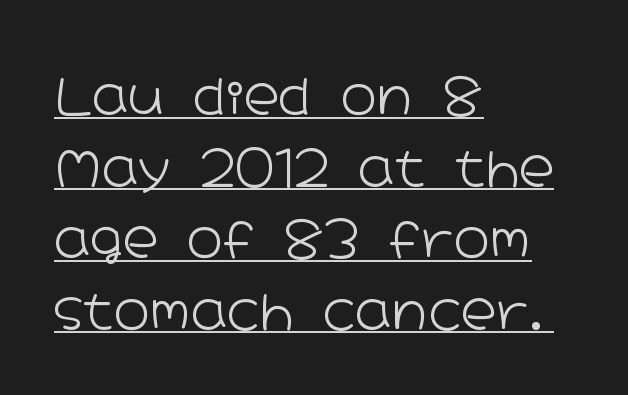
{"serif": "no", "italic": "no", "bold": "no", "weight": "light", "width": "wide", "stroke_contrast": "low", "x_height": "medium", "monospaced": "no", "underline": "yes", "align": "left", "line_spacing": "normal", "line_spacing_ratio": 1.46, "letter_spacing": "normal", "letter_spacing_em": 0.0, "glyph_px": 49}
